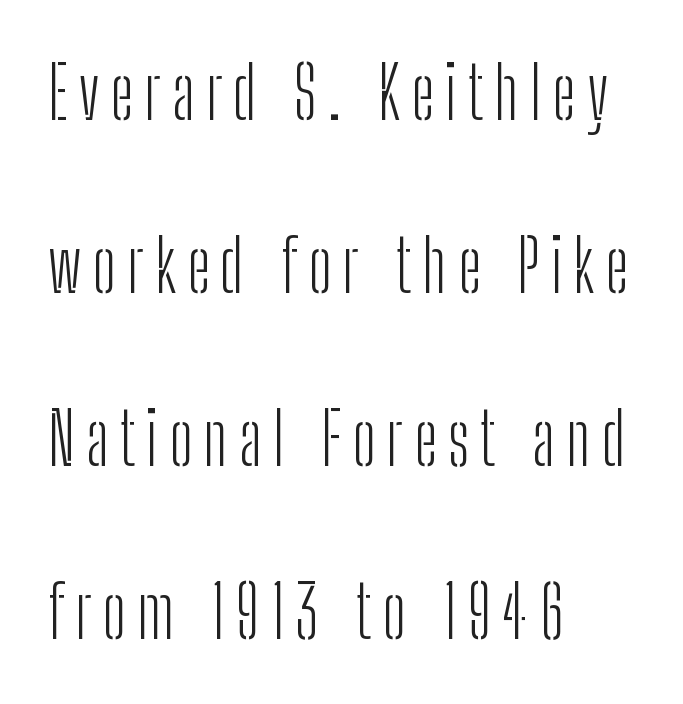
{"serif": "no", "italic": "no", "bold": "no", "weight": "light", "width": "condensed", "stroke_contrast": "low", "x_height": "medium", "monospaced": "no", "underline": "no", "align": "left", "line_spacing": "loose", "line_spacing_ratio": 2.37, "glyph_px": 73}
